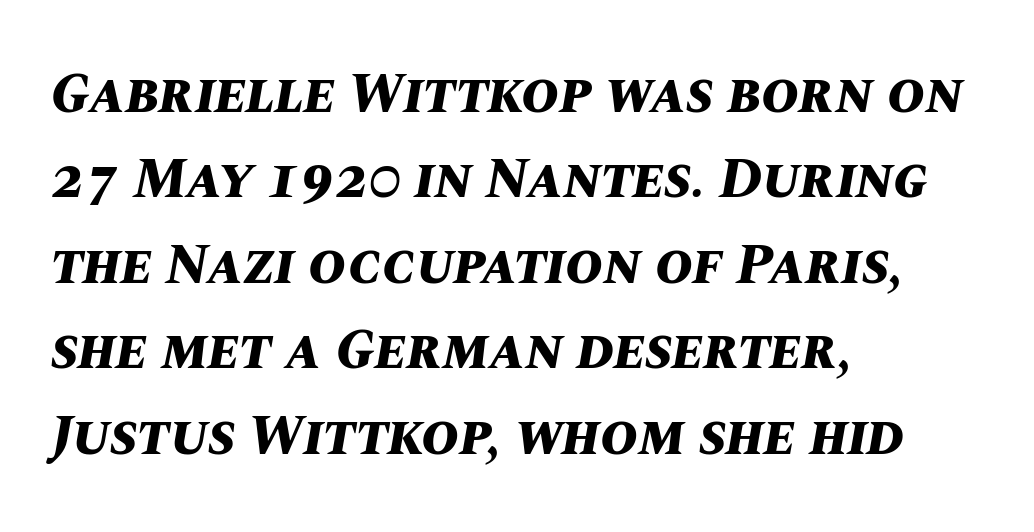
Q: Is the text bold? A: Yes.
Q: Is the text italic (slanted)? A: Yes, it leans right by about 10 degrees.
Q: Is the text underlined? A: No.
Q: How is the paragraph aligned? A: Left-aligned.
Q: Is the spacing between letters normal or unusually wide? A: Normal.
Q: Is the spacing between lines tight, normal or loose? A: Normal.
Q: Width (condensed, normal, or wide)? A: Normal.
Q: Stroke contrast? A: Medium.
Q: x-height? A: Large.
Q: Monospaced? A: No.
